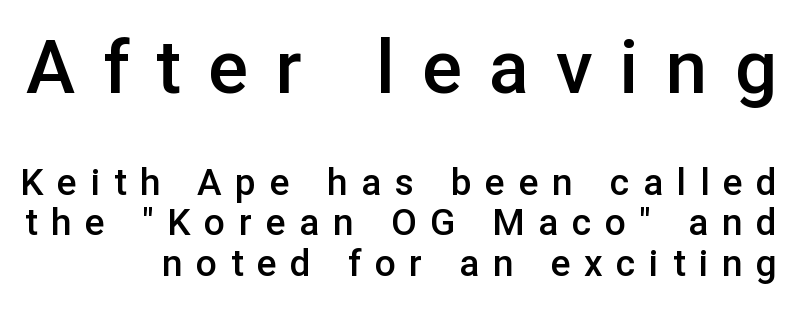
{"serif": "no", "italic": "no", "bold": "semi", "weight": "semibold", "width": "normal", "stroke_contrast": "low", "x_height": "medium", "monospaced": "no", "underline": "no", "line_spacing": "tight", "line_spacing_ratio": 1.09, "letter_spacing": "wide", "letter_spacing_em": 0.37, "larger_block": "first", "size_ratio": 2.0, "glyph_px": 74}
